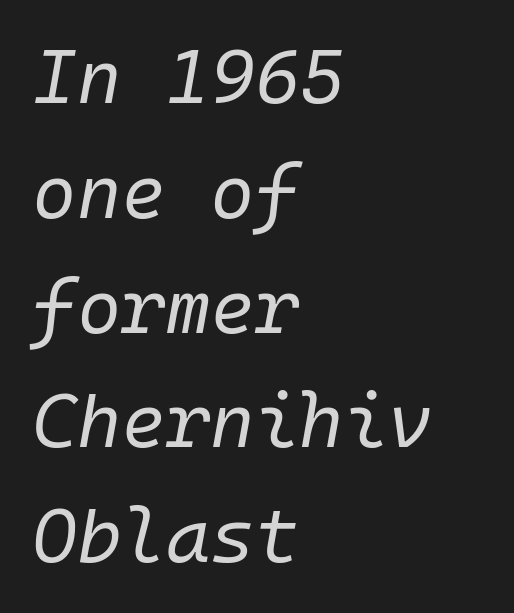
The image shows 76 px regular-weight type, italic (leaning right), monospaced; set left-aligned, normal line spacing (1.51x), normal letter spacing, not underlined; low stroke contrast and a medium x-height.
